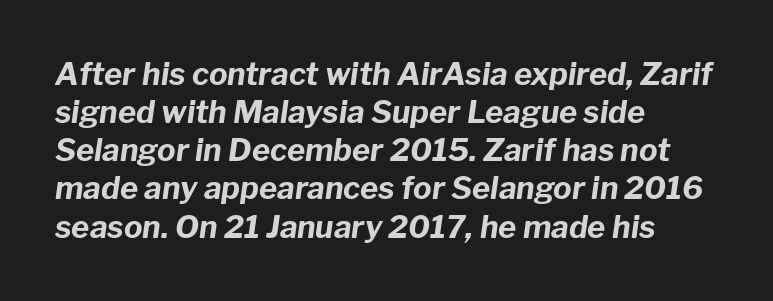
The image shows 31 px bold type, italic (leaning right); set left-aligned, line spacing 1.23x, normal letter spacing, not underlined; low stroke contrast and a medium x-height.
